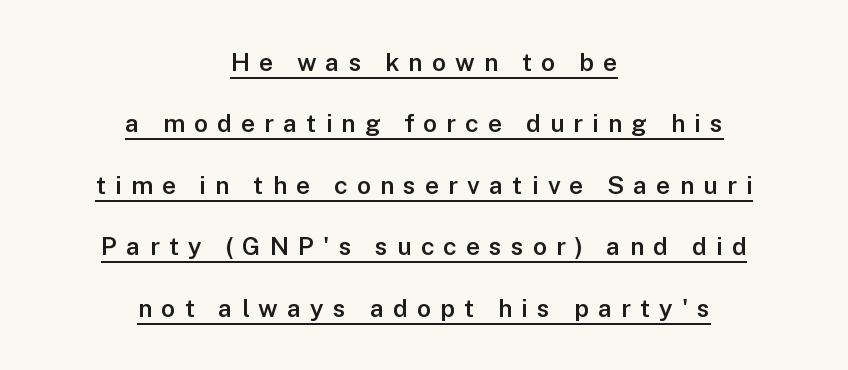
The image shows 25 px text type, upright; set centered, loose line spacing (2.46x), unusually wide letter spacing (+0.36 em), underlined.
